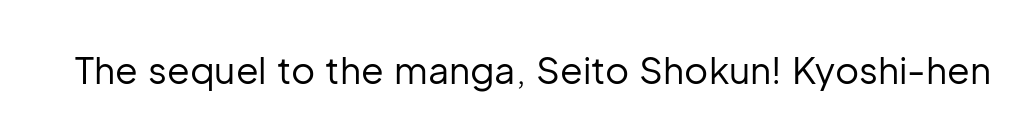
Q: Is the text bold? A: No.
Q: Is the text italic (slanted)? A: No, it is upright.
Q: Is the typeface a serif or a sans-serif typeface? A: Sans-serif.
Q: Is the text underlined? A: No.
Q: Is the spacing between letters normal or unusually wide? A: Normal.
Q: Width (condensed, normal, or wide)? A: Normal.
Q: Stroke contrast? A: Low.
Q: x-height? A: Medium.
Q: Monospaced? A: No.
